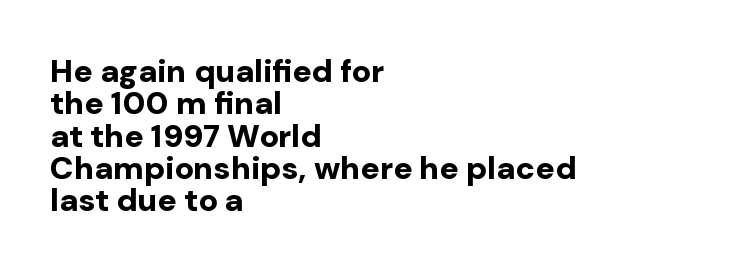
Q: Is the text bold? A: Yes.
Q: Is the text italic (slanted)? A: No, it is upright.
Q: Is the typeface a serif or a sans-serif typeface? A: Sans-serif.
Q: Is the text underlined? A: No.
Q: How is the paragraph aligned? A: Left-aligned.
Q: Is the spacing between letters normal or unusually wide? A: Normal.
Q: Is the spacing between lines tight, normal or loose? A: Tight.
Q: Width (condensed, normal, or wide)? A: Normal.
Q: Stroke contrast? A: Low.
Q: x-height? A: Medium.
Q: Monospaced? A: No.
